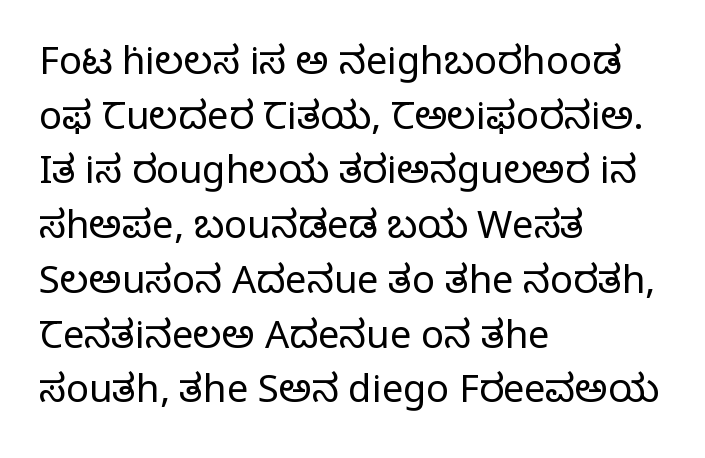
The image shows 38 px regular-weight serif type, upright; set left-aligned, normal line spacing (1.44x), normal letter spacing, not underlined; low stroke contrast and a large x-height.
